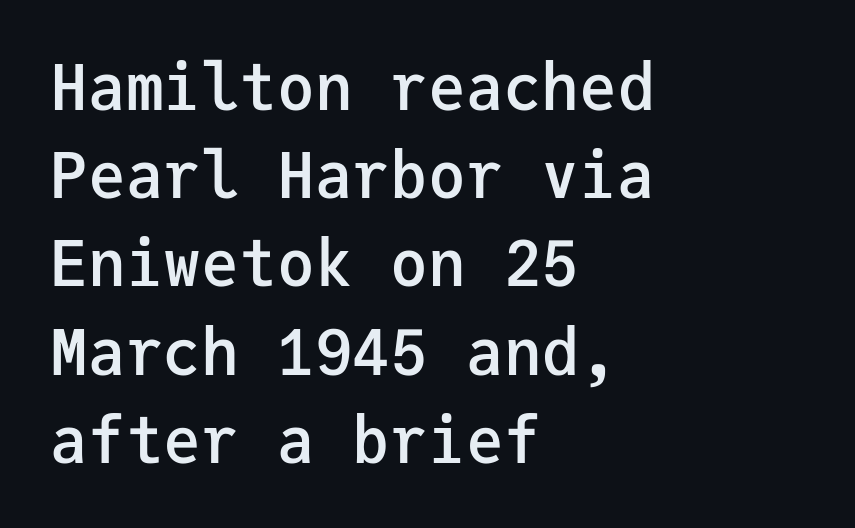
Clear beneath every line of the passage. These lines are set flush left with a ragged right edge. Do the letters lean? They stand straight. Monospaced: the letters line up in strict vertical columns.
